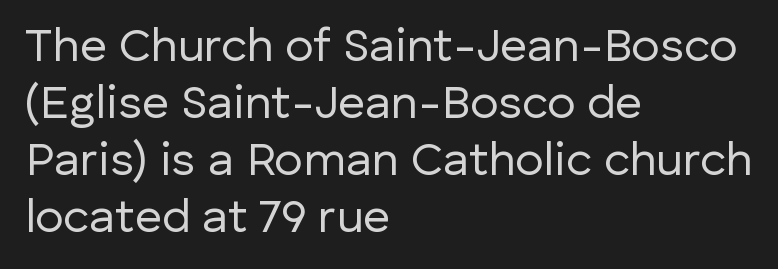
{"serif": "no", "italic": "no", "bold": "no", "weight": "regular", "width": "normal", "stroke_contrast": "low", "x_height": "medium", "monospaced": "no", "underline": "no", "align": "left", "line_spacing_ratio": 1.21, "letter_spacing": "normal", "letter_spacing_em": 0.0, "glyph_px": 47}
